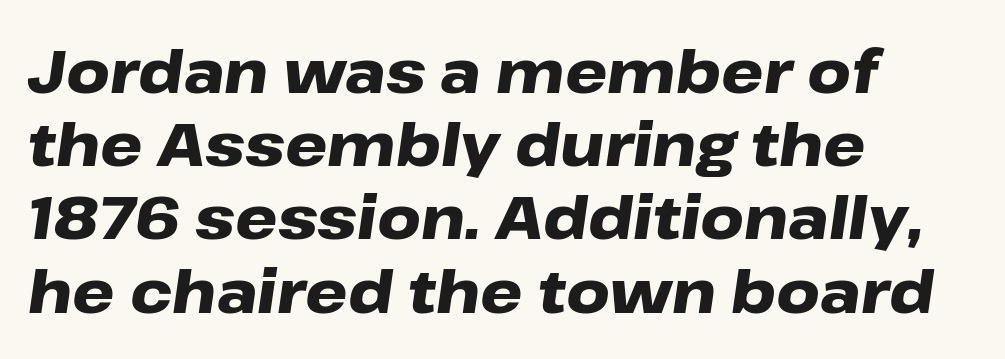
The image shows 60 px heavy, wide type, italic (leaning right); set left-aligned, line spacing 1.22x, normal letter spacing, not underlined; low stroke contrast and a medium x-height.
